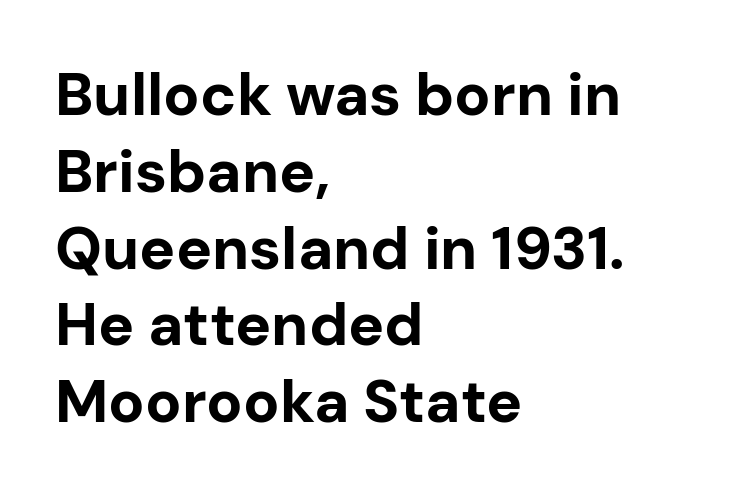
The image shows 60 px bold sans-serif type, upright; set left-aligned, normal line spacing (1.28x), normal letter spacing, not underlined; low stroke contrast and a medium x-height.
